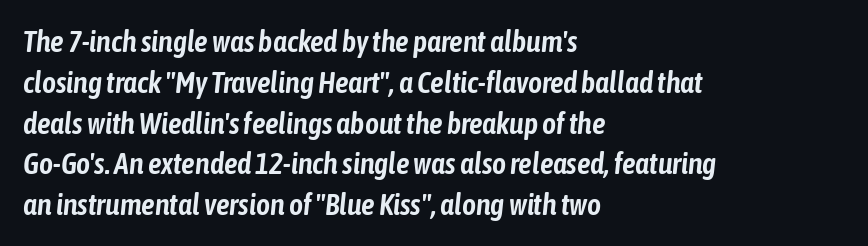
{"italic": "yes", "lean": "right", "slant_degrees": 6, "width": "condensed", "stroke_contrast": "low", "x_height": "medium", "monospaced": "no", "underline": "no", "align": "left", "line_spacing": "normal", "line_spacing_ratio": 1.36, "letter_spacing": "normal", "letter_spacing_em": 0.0, "glyph_px": 30}
